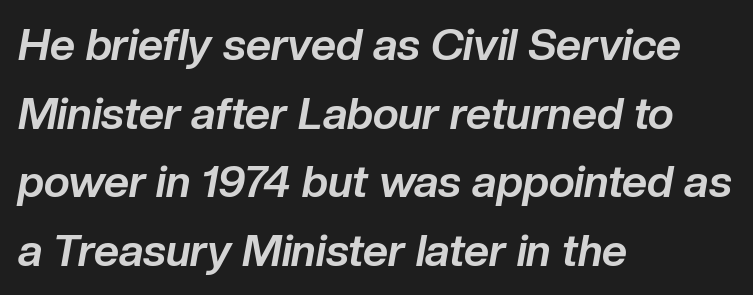
{"italic": "yes", "lean": "right", "slant_degrees": 10, "bold": "yes", "weight": "bold", "width": "normal", "stroke_contrast": "low", "x_height": "medium", "monospaced": "no", "underline": "no", "align": "left", "line_spacing": "normal", "line_spacing_ratio": 1.56, "letter_spacing": "normal", "letter_spacing_em": 0.0, "glyph_px": 44}
